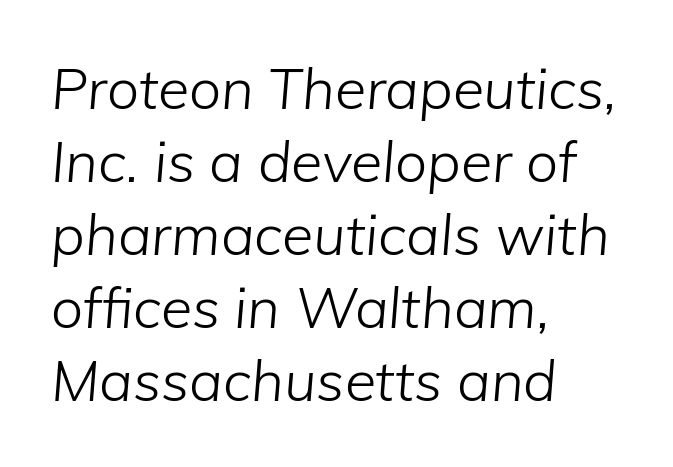
{"italic": "yes", "lean": "right", "slant_degrees": 5, "bold": "no", "weight": "light", "width": "normal", "stroke_contrast": "low", "x_height": "medium", "monospaced": "no", "underline": "no", "align": "left", "line_spacing": "normal", "line_spacing_ratio": 1.28, "letter_spacing": "normal", "letter_spacing_em": 0.0, "glyph_px": 57}
